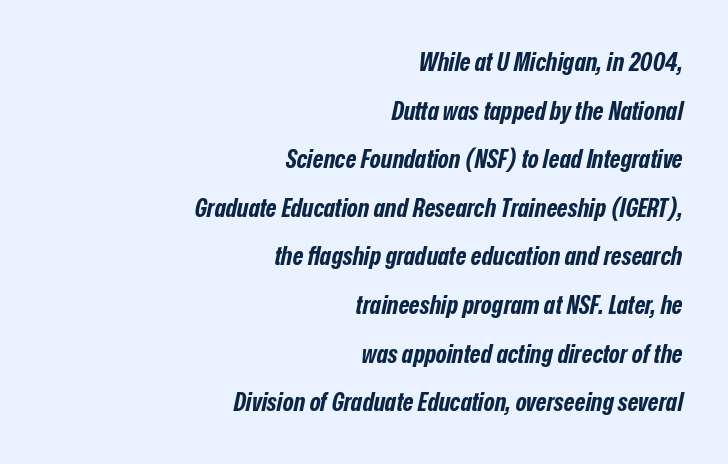
Q: Is the text bold? A: Yes.
Q: Is the text italic (slanted)? A: Yes, it leans right by about 12 degrees.
Q: Is the text underlined? A: No.
Q: How is the paragraph aligned? A: Right-aligned.
Q: Is the spacing between letters normal or unusually wide? A: Normal.
